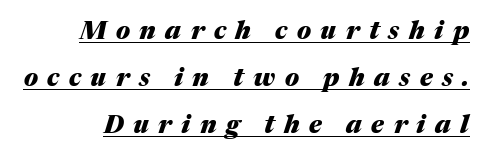
Q: Is the text bold? A: Yes.
Q: Is the text italic (slanted)? A: Yes, it leans right by about 17 degrees.
Q: Is the text underlined? A: Yes.
Q: Is the spacing between letters normal or unusually wide? A: Unusually wide.
